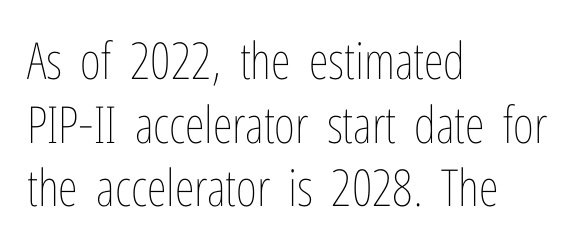
{"italic": "no", "bold": "no", "weight": "thin", "width": "condensed", "stroke_contrast": "low", "x_height": "medium", "monospaced": "no", "underline": "no", "align": "left", "line_spacing": "normal", "line_spacing_ratio": 1.25, "letter_spacing": "normal", "letter_spacing_em": 0.0, "glyph_px": 51}
